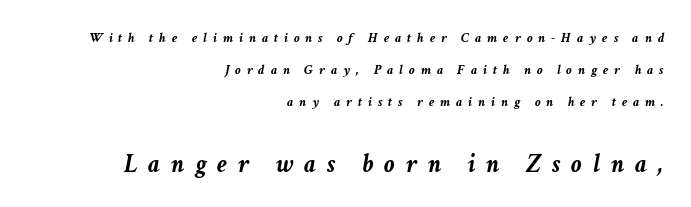
The image shows 26 px bold type, italic (leaning right); set right-aligned, loose line spacing (2.3x), unusually wide letter spacing (+0.42 em), not underlined; the second (bottom) block is 1.86x larger.
